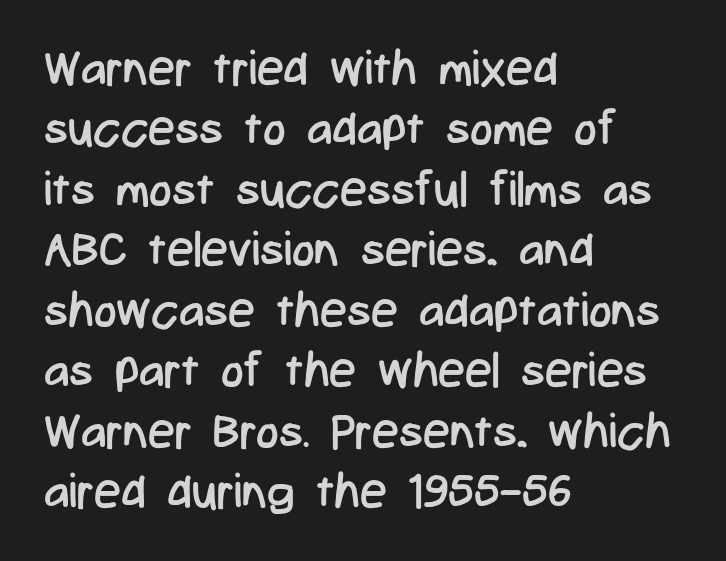
{"serif": "no", "italic": "no", "bold": "no", "weight": "regular", "width": "condensed", "stroke_contrast": "low", "x_height": "medium", "monospaced": "no", "underline": "no", "align": "left", "line_spacing": "normal", "line_spacing_ratio": 1.26, "letter_spacing": "normal", "letter_spacing_em": 0.0, "glyph_px": 48}
